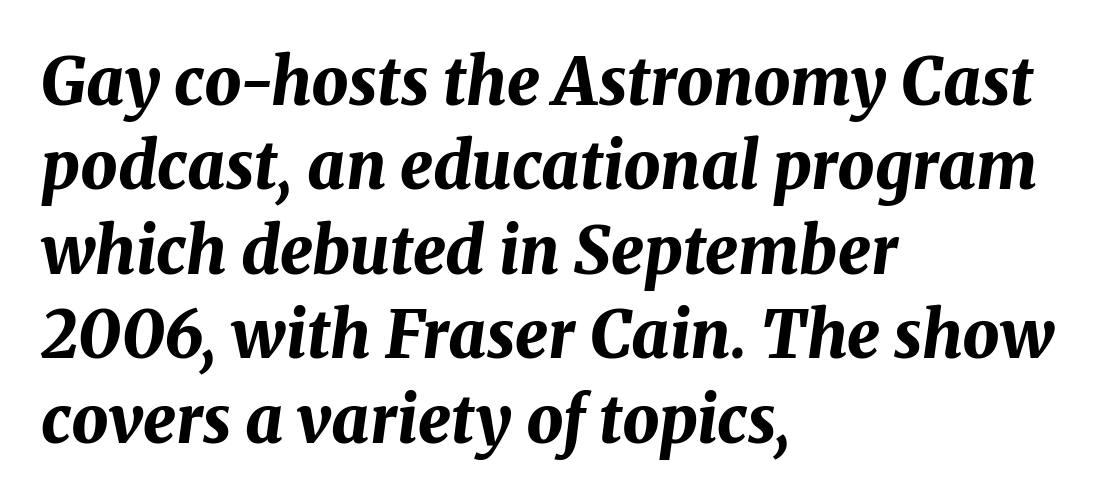
The image shows 65 px bold type, italic (leaning right); set left-aligned, normal line spacing (1.3x), normal letter spacing, not underlined; medium stroke contrast and a medium x-height.
